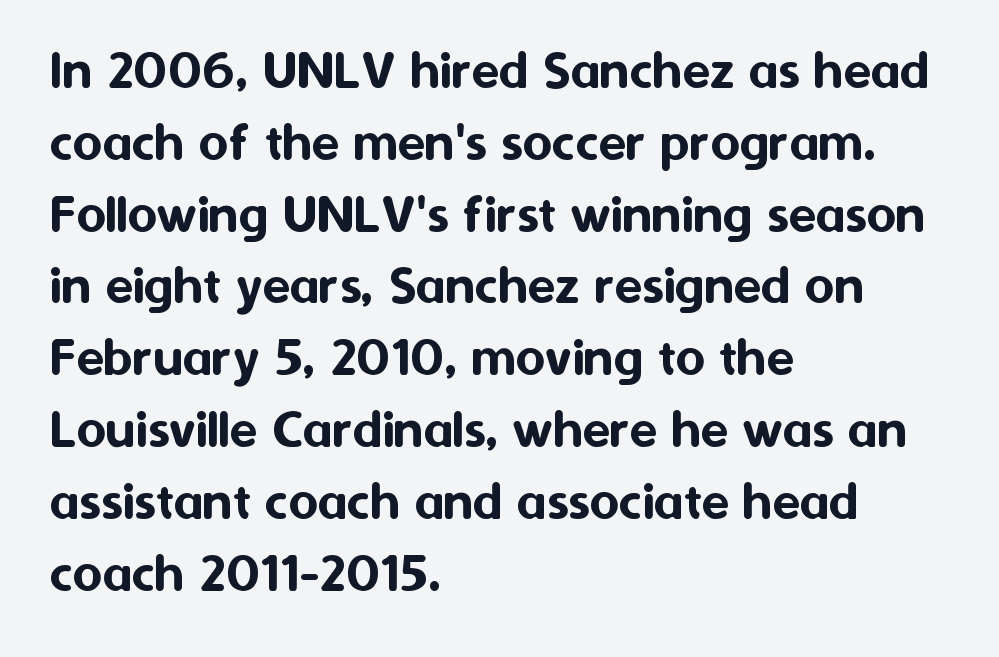
The image shows 57 px sans-serif type, upright; set left-aligned, normal line spacing (1.26x), normal letter spacing, not underlined; medium stroke contrast and a medium x-height.
